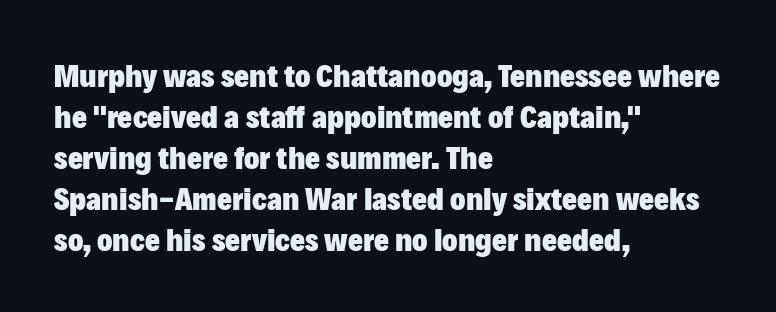
Posture: straight, roman, zero tilt. The block of text has a typical density, with ordinary space between rows. Unlike a traditional serif, this face leaves its strokes unadorned. Unmarked baselines from the first word to the last.
